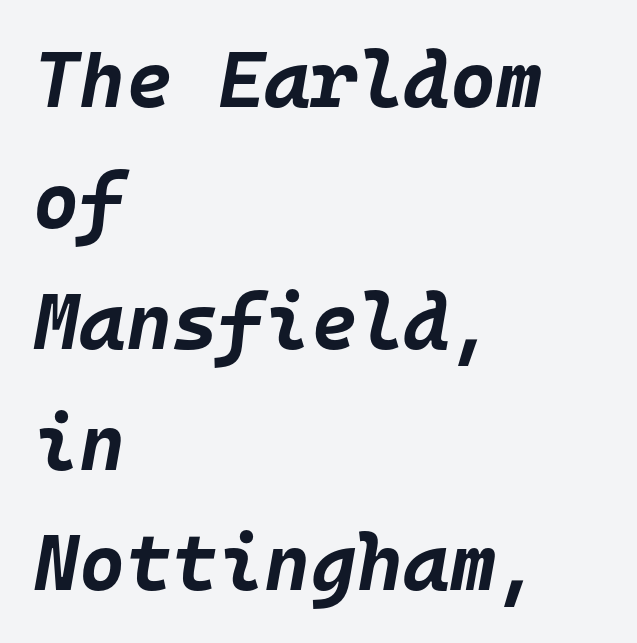
Type without underlining. Successive baselines arrive at the customary interval. Typeset ragged right — the left edge is the straight one. The rendering applies a slant to the glyphs. On the weight axis this lands at bold, roughly 700. This rendering leaves character spacing at its baseline value.
